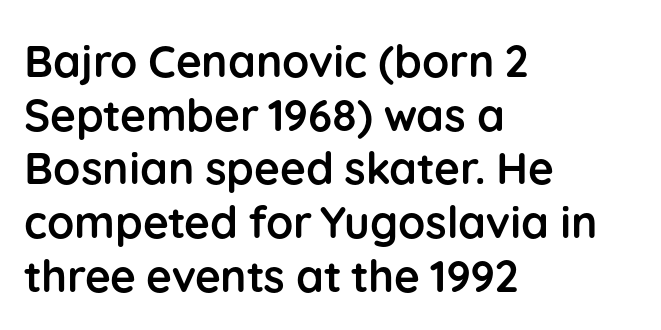
The image shows 44 px semibold sans-serif type, upright; set left-aligned, line spacing 1.22x, normal letter spacing, not underlined; low stroke contrast and a medium x-height.
